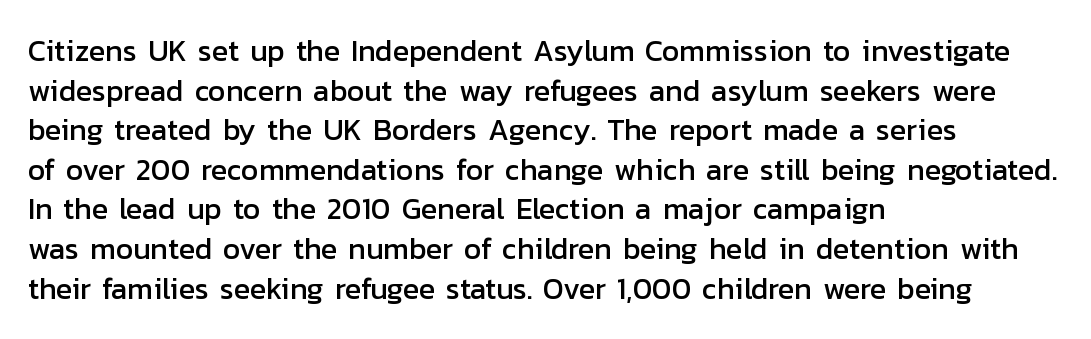
The face used here is proportionally spaced, like ordinary book or web type. A typesetter would mark this as roman, not italic. Grotesque or geometric, the face here clearly has no serifs. Inter-character spacing is left at the font's built-in metrics.
